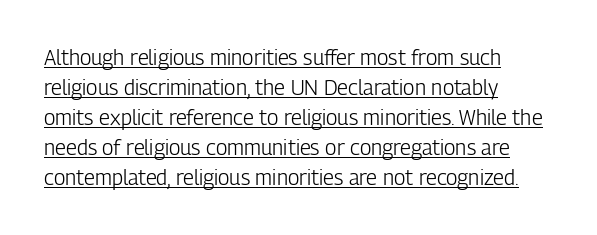
The image shows 21 px text type, upright; set left-aligned, normal line spacing (1.43x), normal letter spacing, underlined.
